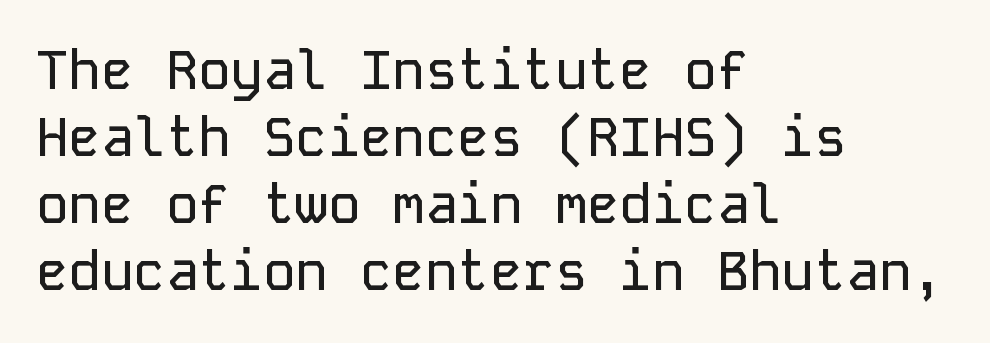
Q: Is the text italic (slanted)? A: No, it is upright.
Q: Is the typeface a serif or a sans-serif typeface? A: Sans-serif.
Q: Is the text underlined? A: No.
Q: How is the paragraph aligned? A: Left-aligned.
Q: Is the spacing between letters normal or unusually wide? A: Normal.
Q: Width (condensed, normal, or wide)? A: Normal.
Q: Stroke contrast? A: Low.
Q: x-height? A: Medium.
Q: Monospaced? A: Yes.
